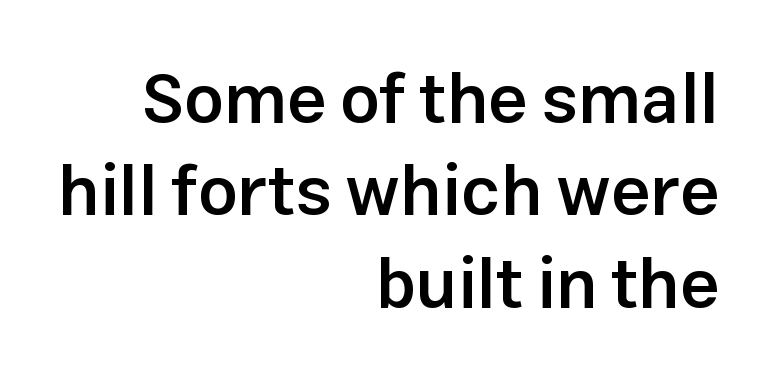
Successive baselines arrive at the customary interval. Think of a printed novel: that variable character pitch is what you see here. Clear beneath every line of the passage. Letterform terminals end flat and unadorned throughout the passage. All the whitespace from short lines collects on the left. Firm but not heavy-handed strokes: this text is semibold.
